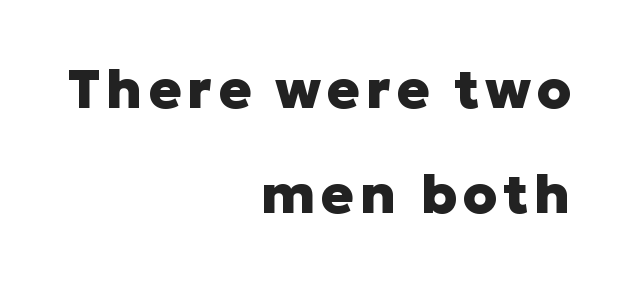
Q: Is the text bold? A: Yes.
Q: Is the text italic (slanted)? A: No, it is upright.
Q: Is the typeface a serif or a sans-serif typeface? A: Sans-serif.
Q: Is the text underlined? A: No.
Q: How is the paragraph aligned? A: Right-aligned.
Q: Is the spacing between lines tight, normal or loose? A: Loose.
Q: Width (condensed, normal, or wide)? A: Normal.
Q: Stroke contrast? A: Low.
Q: x-height? A: Medium.
Q: Monospaced? A: No.
